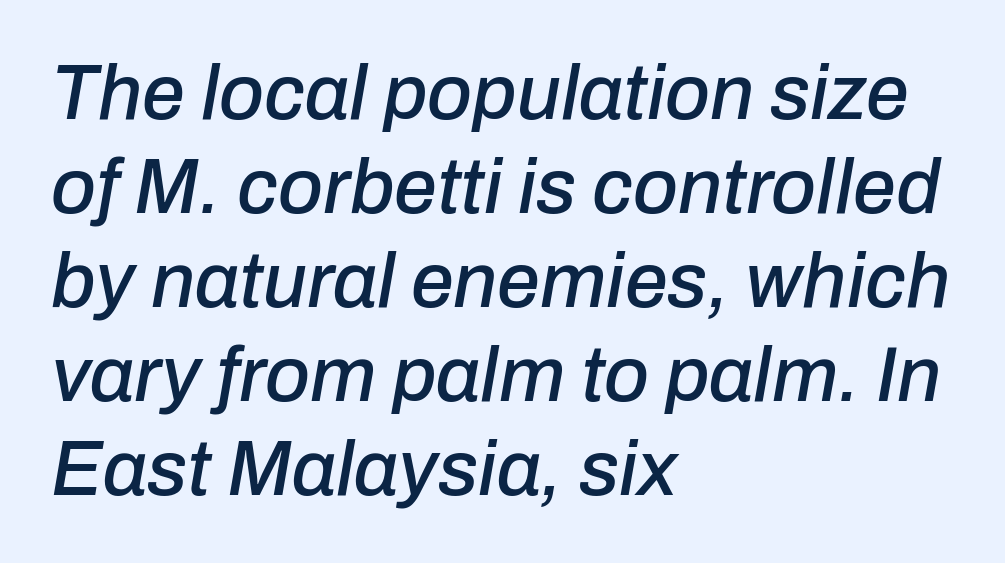
The image shows 77 px text type, italic (leaning right); set left-aligned, line spacing 1.22x, normal letter spacing, not underlined; low stroke contrast and a medium x-height.
